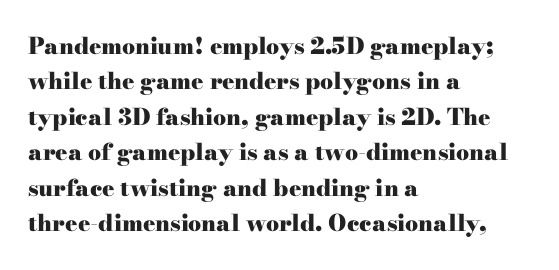
Q: Is the text bold? A: Yes.
Q: Is the text italic (slanted)? A: No, it is upright.
Q: Is the text underlined? A: No.
Q: How is the paragraph aligned? A: Left-aligned.
Q: Is the spacing between letters normal or unusually wide? A: Normal.
Q: Is the spacing between lines tight, normal or loose? A: Normal.
